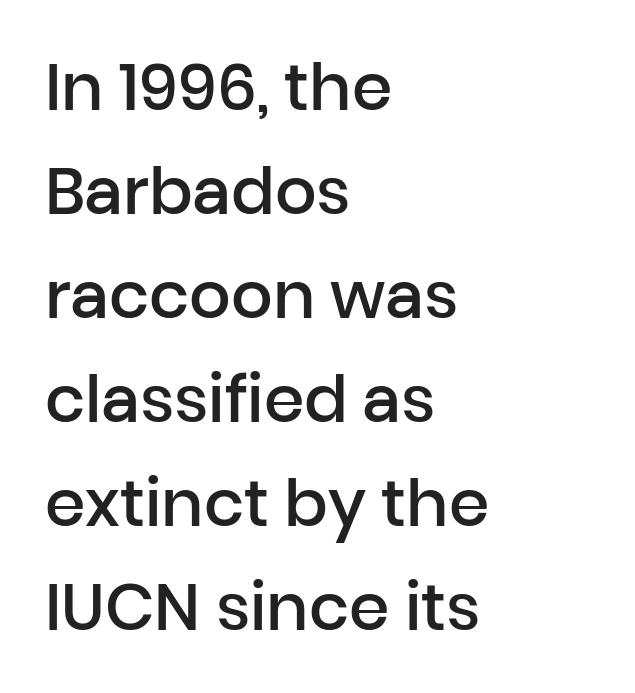
The image shows 65 px semibold sans-serif type, upright; set left-aligned, normal line spacing (1.6x), normal letter spacing, not underlined; low stroke contrast and a medium x-height.
